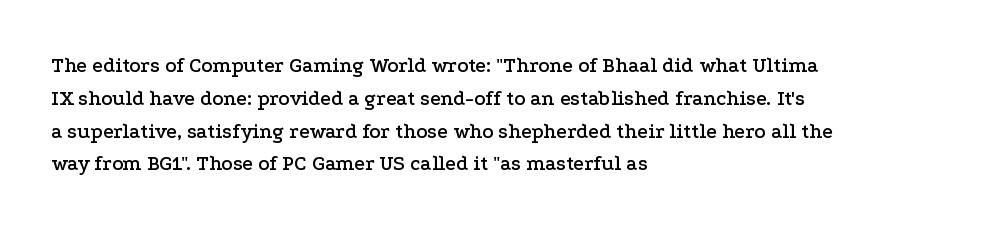
Q: Is the text italic (slanted)? A: No, it is upright.
Q: Is the text underlined? A: No.
Q: How is the paragraph aligned? A: Left-aligned.
Q: Is the spacing between letters normal or unusually wide? A: Normal.
Q: Is the spacing between lines tight, normal or loose? A: Normal.
